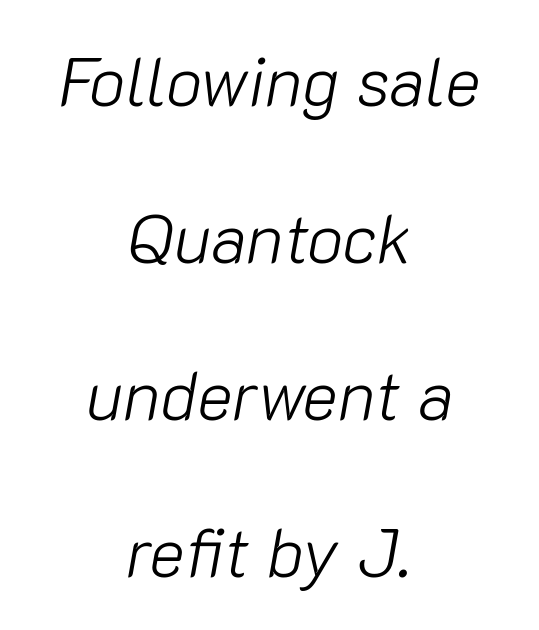
Q: Is the text bold? A: No.
Q: Is the text italic (slanted)? A: Yes, it leans right by about 10 degrees.
Q: Is the text underlined? A: No.
Q: How is the paragraph aligned? A: Centered.
Q: Is the spacing between letters normal or unusually wide? A: Normal.
Q: Is the spacing between lines tight, normal or loose? A: Loose.
Q: Width (condensed, normal, or wide)? A: Normal.
Q: Stroke contrast? A: Low.
Q: x-height? A: Medium.
Q: Monospaced? A: No.
